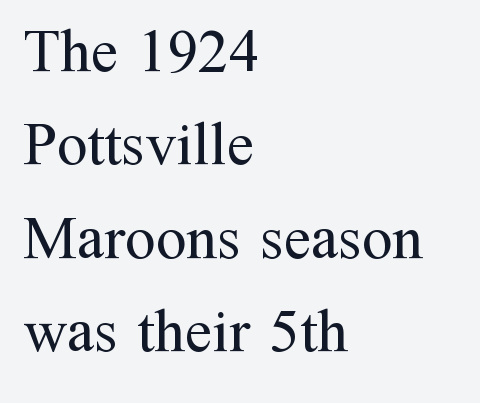
The image shows 61 px regular-weight serif type, upright; set left-aligned, normal line spacing (1.53x), normal letter spacing, not underlined; medium stroke contrast and a medium x-height.
